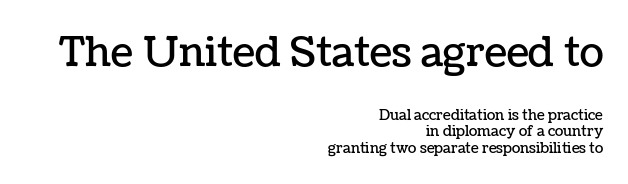
The image shows 40 px text type, upright; set right-aligned, line spacing 1.19x, normal letter spacing, not underlined; the first (top) block is 2.86x larger; low stroke contrast and a medium x-height.
